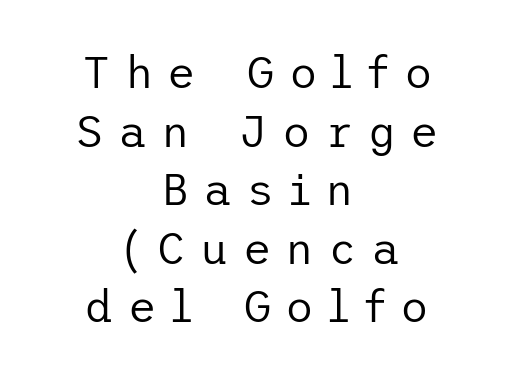
Q: Is the text bold? A: No.
Q: Is the text italic (slanted)? A: No, it is upright.
Q: Is the typeface a serif or a sans-serif typeface? A: Sans-serif.
Q: Is the text underlined? A: No.
Q: How is the paragraph aligned? A: Centered.
Q: Is the spacing between letters normal or unusually wide? A: Unusually wide.
Q: Is the spacing between lines tight, normal or loose? A: Normal.
Q: Width (condensed, normal, or wide)? A: Normal.
Q: Stroke contrast? A: Low.
Q: x-height? A: Medium.
